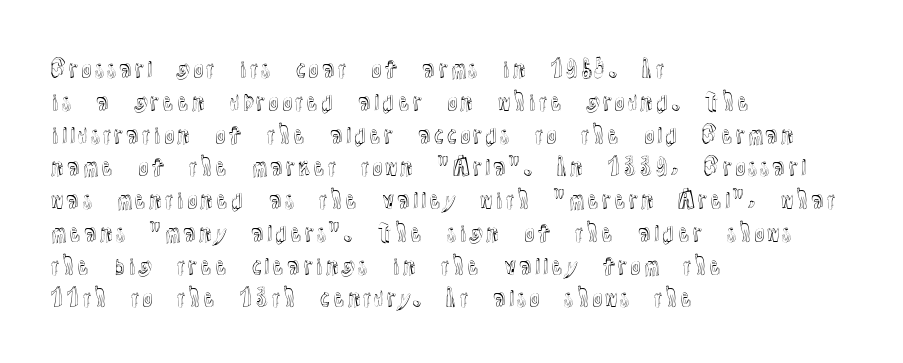
{"italic": "no", "underline": "no", "align": "left", "line_spacing": "normal", "line_spacing_ratio": 1.49, "letter_spacing": "normal", "letter_spacing_em": 0.0, "glyph_px": 22}
